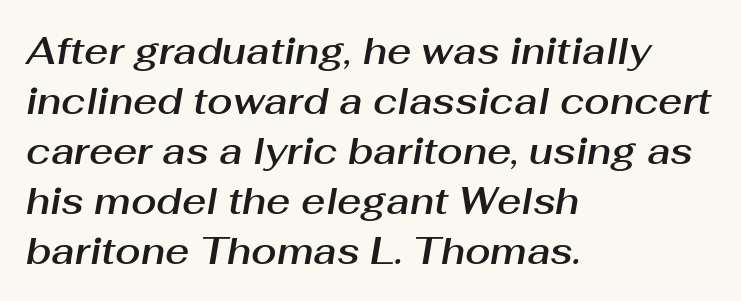
{"italic": "yes", "lean": "right", "slant_degrees": 10, "width": "normal", "stroke_contrast": "medium", "x_height": "medium", "monospaced": "no", "underline": "no", "align": "left", "line_spacing": "normal", "line_spacing_ratio": 1.35, "letter_spacing": "normal", "letter_spacing_em": 0.0, "glyph_px": 37}
